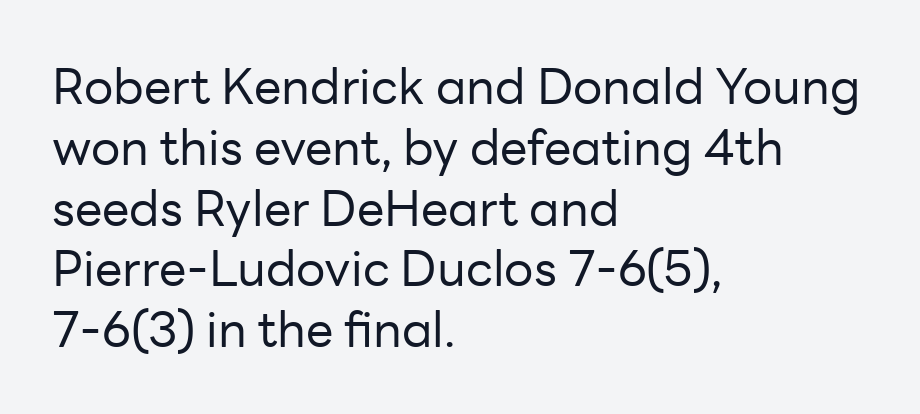
The image shows 49 px regular-weight sans-serif type, upright; set left-aligned, line spacing 1.24x, normal letter spacing, not underlined; low stroke contrast and a medium x-height.
